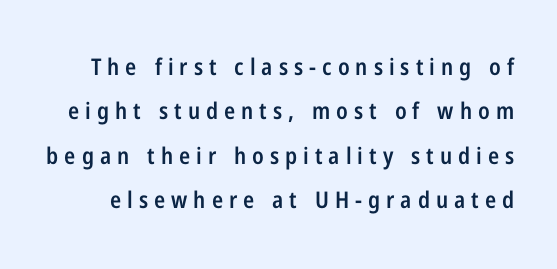
Q: Is the text bold? A: Semi-bold.
Q: Is the text italic (slanted)? A: No, it is upright.
Q: Is the text underlined? A: No.
Q: Is the spacing between letters normal or unusually wide? A: Unusually wide.
Q: Is the spacing between lines tight, normal or loose? A: Loose.
